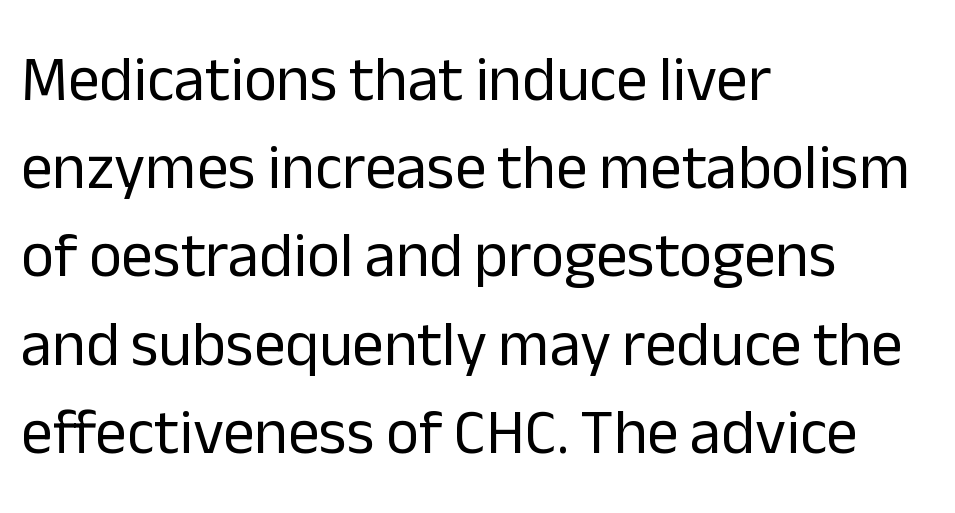
{"serif": "no", "italic": "no", "bold": "no", "weight": "regular", "width": "normal", "stroke_contrast": "low", "x_height": "medium", "monospaced": "no", "underline": "no", "align": "left", "line_spacing": "normal", "line_spacing_ratio": 1.4, "letter_spacing": "normal", "letter_spacing_em": 0.0, "glyph_px": 63}
